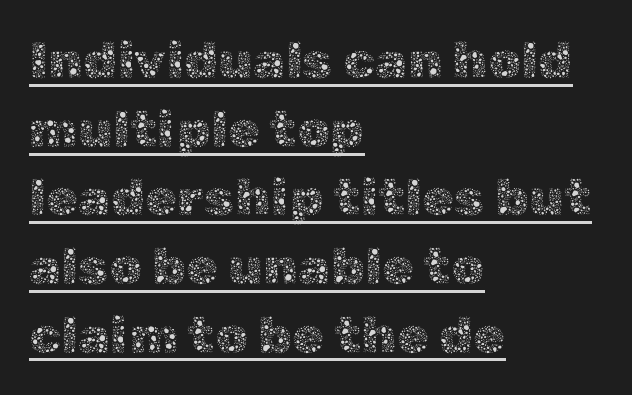
Q: Is the text bold? A: No.
Q: Is the text italic (slanted)? A: No, it is upright.
Q: Is the text underlined? A: Yes.
Q: How is the paragraph aligned? A: Left-aligned.
Q: Is the spacing between letters normal or unusually wide? A: Normal.
Q: Is the spacing between lines tight, normal or loose? A: Normal.
Q: Width (condensed, normal, or wide)? A: Normal.
Q: x-height? A: Medium.
Q: Monospaced? A: No.
